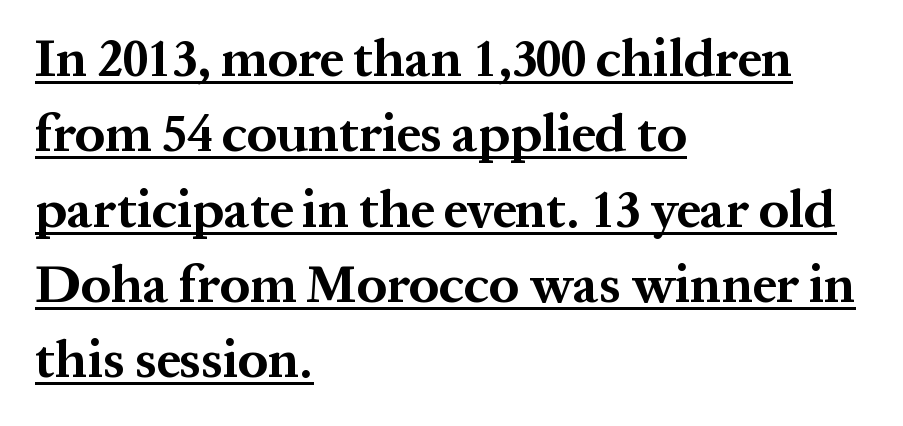
These lines carry a lot of weight — the face is fully bold. Letter spacing: default. This sample is left-justified, so line endings fall wherever the words run out. Quick note: interline space is typical. The face used here is proportionally spaced, like ordinary book or web type. Tall strokes in this sample are plumb rather than angled.
